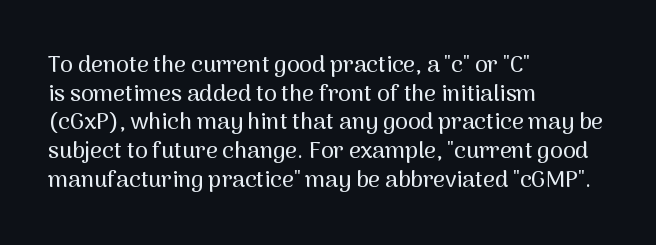
{"italic": "no", "underline": "no", "align": "left", "line_spacing": "normal", "line_spacing_ratio": 1.25, "letter_spacing": "normal", "letter_spacing_em": 0.0, "glyph_px": 23}
